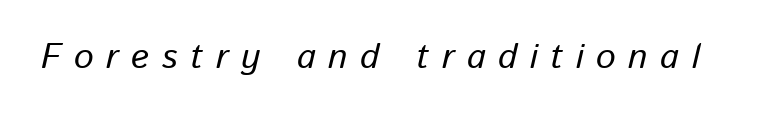
{"italic": "yes", "lean": "right", "slant_degrees": 13, "width": "normal", "stroke_contrast": "low", "x_height": "medium", "monospaced": "no", "underline": "no", "letter_spacing": "wide", "letter_spacing_em": 0.36, "glyph_px": 35}
